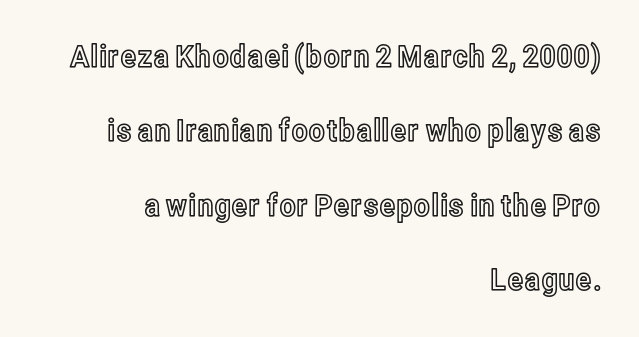
{"italic": "no", "width": "condensed", "x_height": "medium", "monospaced": "no", "underline": "no", "align": "right", "line_spacing": "loose", "line_spacing_ratio": 2.4, "letter_spacing": "normal", "letter_spacing_em": 0.0, "glyph_px": 31}
